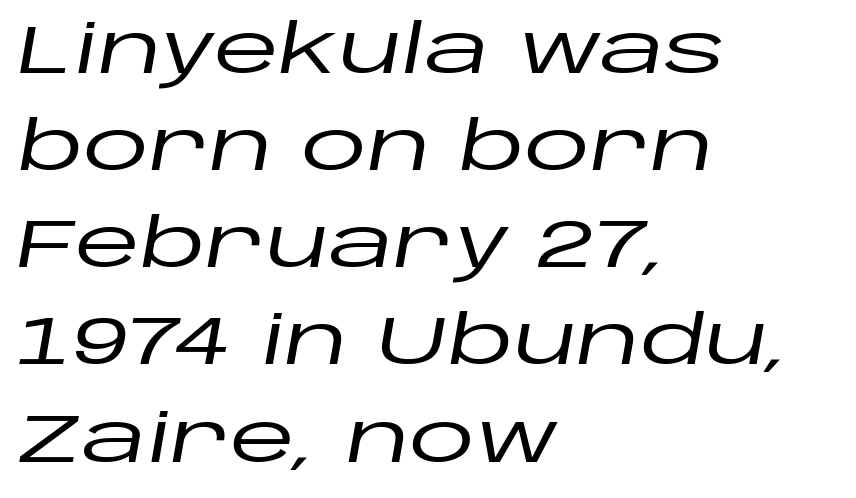
Bare-footed words on every line. Do the characters align in a grid? No, the font is proportional. Would a proofreader flag this as italicized? Yes. Horizontal bands of white between lines are of average thickness. These lines are set flush left with a ragged right edge.
